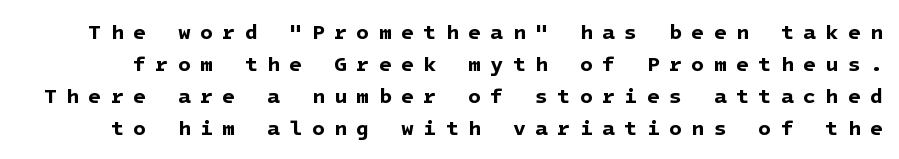
The image shows 21 px bold type; set normal line spacing (1.53x), unusually wide letter spacing (+0.45 em), not underlined.
